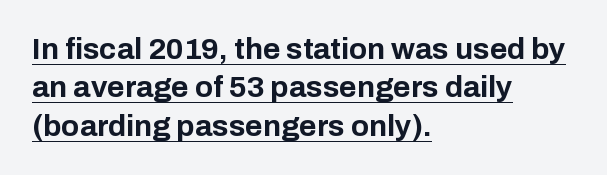
{"serif": "no", "italic": "no", "bold": "yes", "weight": "bold", "width": "normal", "stroke_contrast": "low", "x_height": "medium", "monospaced": "no", "underline": "yes", "align": "left", "line_spacing": "normal", "line_spacing_ratio": 1.28, "letter_spacing": "normal", "letter_spacing_em": 0.0, "glyph_px": 30}
